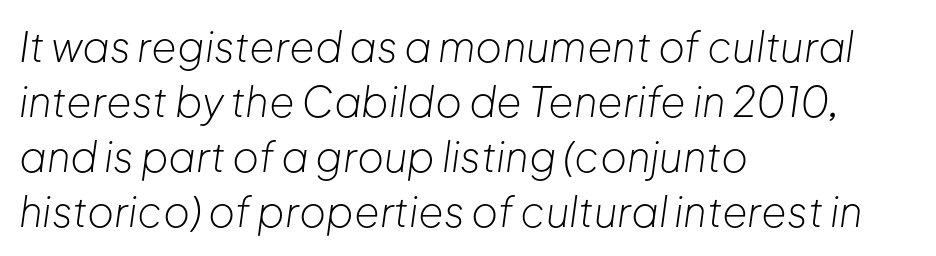
The image shows 41 px light type, italic (leaning right); set left-aligned, normal line spacing (1.34x), normal letter spacing, not underlined; low stroke contrast and a medium x-height.
